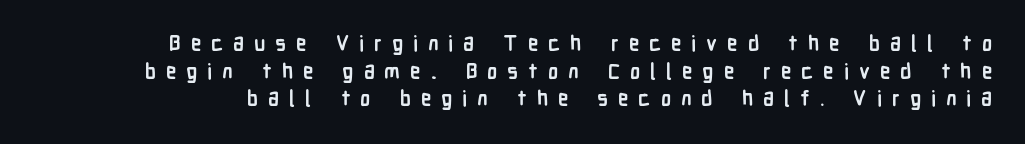
The line-height multiplier appears to be the usual default. Vertical strokes here are truly vertical. Honestly, there is no underline to notice here at all. Short note: letters widely spaced. The rendering uses a bold face; every stroke is thick and dark.
